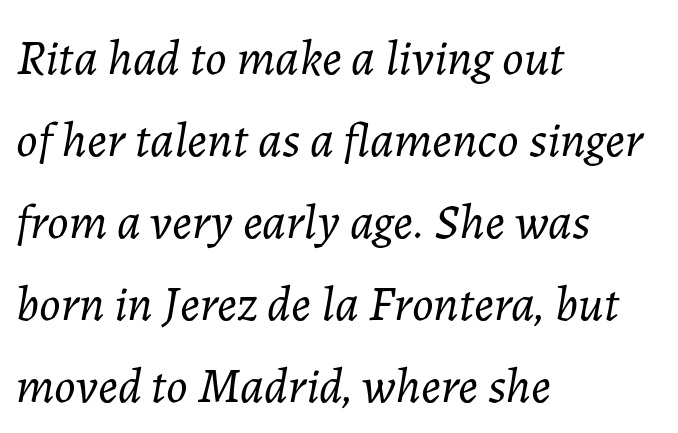
Q: Is the text bold? A: No.
Q: Is the text italic (slanted)? A: Yes, it leans right by about 7 degrees.
Q: Is the text underlined? A: No.
Q: How is the paragraph aligned? A: Left-aligned.
Q: Is the spacing between letters normal or unusually wide? A: Normal.
Q: Is the spacing between lines tight, normal or loose? A: Normal.
Q: Width (condensed, normal, or wide)? A: Normal.
Q: Stroke contrast? A: Low.
Q: x-height? A: Medium.
Q: Monospaced? A: No.
